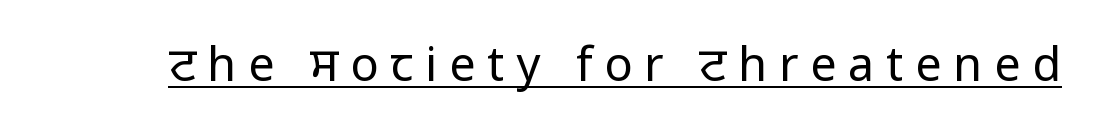
The image shows 47 px regular-weight sans-serif type, upright; set unusually wide letter spacing (+0.25 em), underlined; low stroke contrast and a medium x-height.
